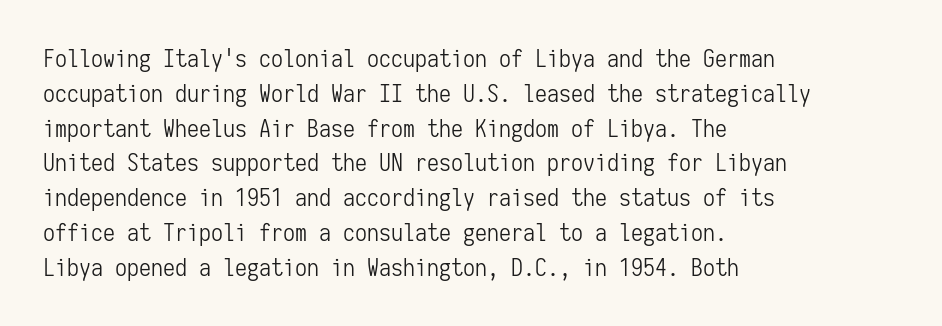
Q: Is the text bold? A: No.
Q: Is the text italic (slanted)? A: No, it is upright.
Q: Is the text underlined? A: No.
Q: How is the paragraph aligned? A: Left-aligned.
Q: Is the spacing between letters normal or unusually wide? A: Normal.
Q: Is the spacing between lines tight, normal or loose? A: Normal.
